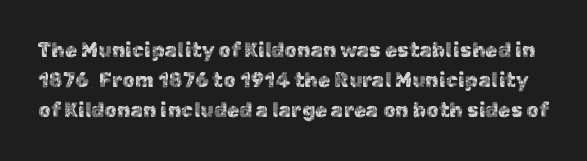
{"italic": "no", "underline": "no", "line_spacing": "normal", "line_spacing_ratio": 1.51, "letter_spacing": "normal", "letter_spacing_em": 0.0, "glyph_px": 20}
